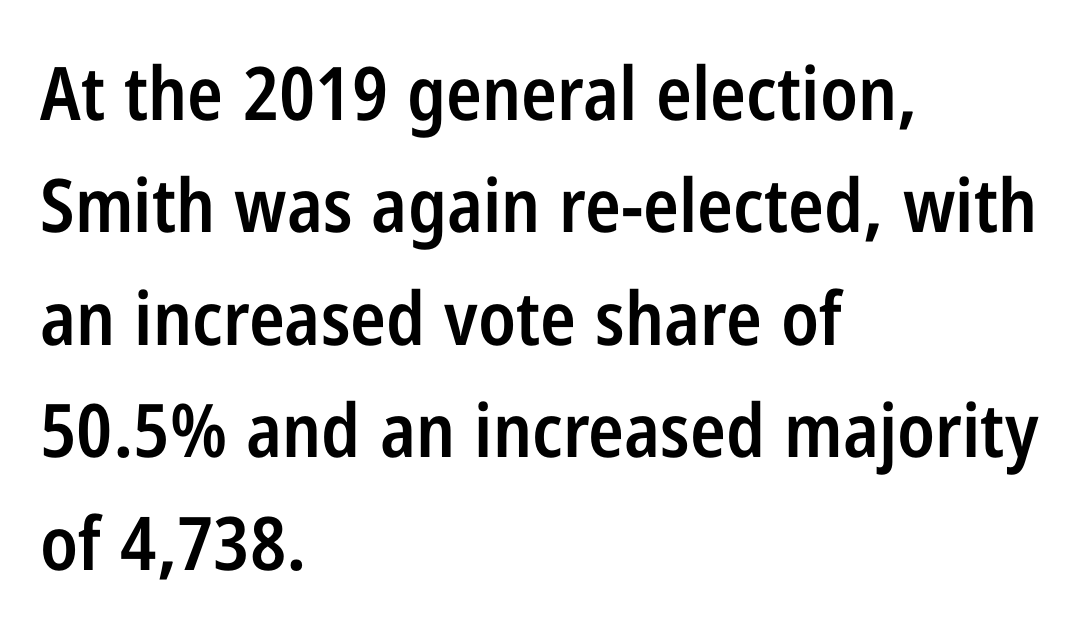
The image shows 74 px semibold, condensed sans-serif type, upright; set left-aligned, normal line spacing (1.52x), normal letter spacing, not underlined; low stroke contrast and a medium x-height.
